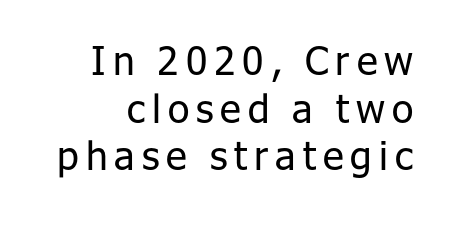
Q: Is the text bold? A: No.
Q: Is the text italic (slanted)? A: No, it is upright.
Q: Is the typeface a serif or a sans-serif typeface? A: Sans-serif.
Q: Is the text underlined? A: No.
Q: Width (condensed, normal, or wide)? A: Normal.
Q: Stroke contrast? A: Low.
Q: x-height? A: Medium.
Q: Monospaced? A: No.
